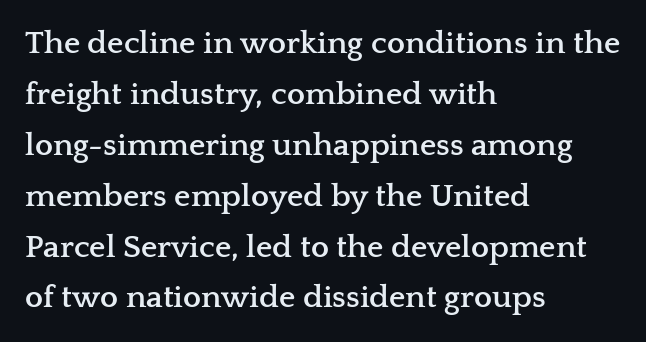
Compared with typical paragraphs, the rows here are spaced about the same. Each word holds together tightly as a unit, with standard inter-letter gaps. Notice how the stems are strictly vertical — no italics here. Note the varied advance widths — an 'i' is clearly narrower than an 'm'. The face used here is seriffed, in the tradition of book romans.
